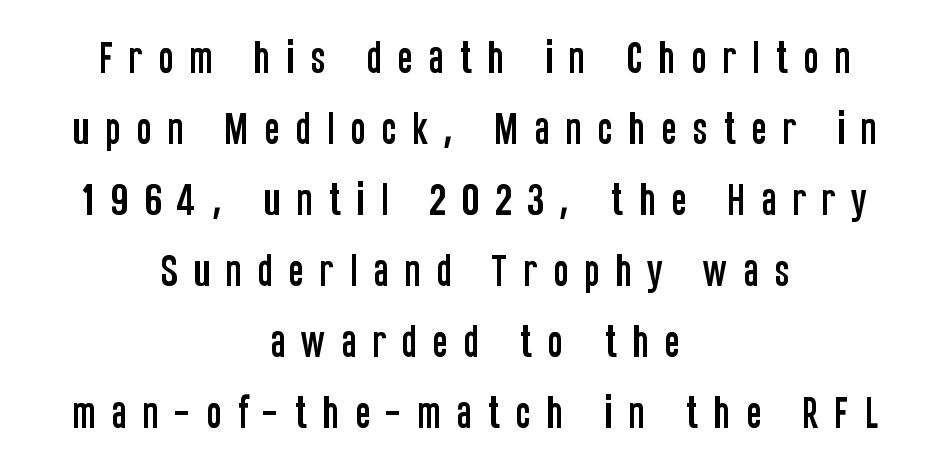
Q: Is the text italic (slanted)? A: No, it is upright.
Q: Is the typeface a serif or a sans-serif typeface? A: Sans-serif.
Q: Is the text underlined? A: No.
Q: How is the paragraph aligned? A: Centered.
Q: Is the spacing between letters normal or unusually wide? A: Unusually wide.
Q: Is the spacing between lines tight, normal or loose? A: Loose.
Q: Width (condensed, normal, or wide)? A: Condensed.
Q: Stroke contrast? A: Low.
Q: x-height? A: Large.
Q: Monospaced? A: No.
